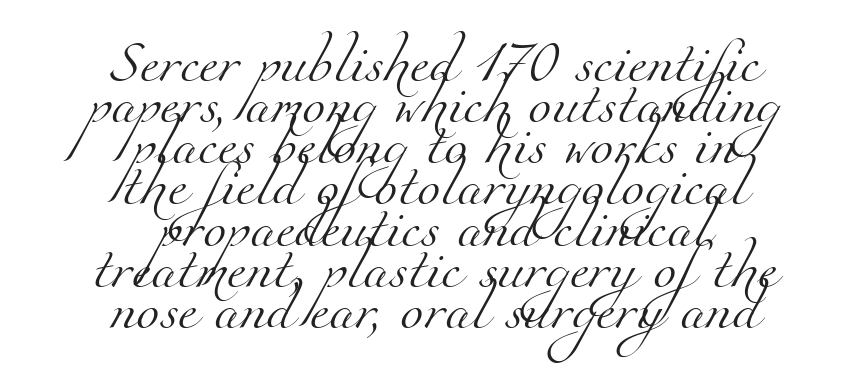
The face looks like a standard text weight, possibly lighter. Very little white space separates one row of letters from the next. A serif font was chosen for this passage. Think of a printed novel: that variable character pitch is what you see here. Type without underlining.
